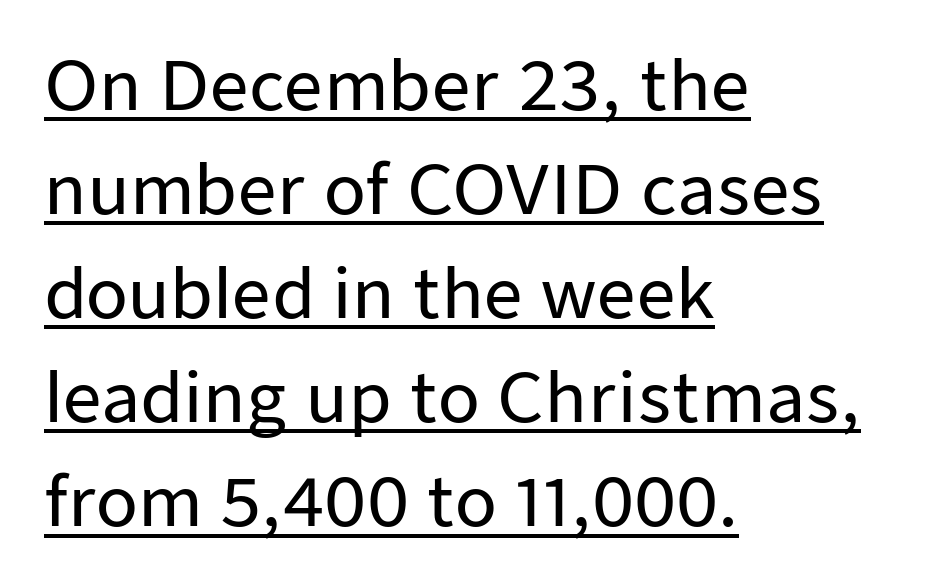
The lettering holds an erect, upright posture throughout. A typesetter would call this zero additional tracking. This rendering employs a face without finishing strokes, i.e., a sans-serif. These lines are rendered in a variable-pitch font. Emphasis is given by a line drawn under the lettering.
